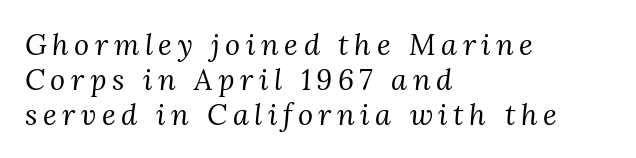
{"serif": "yes", "italic": "yes", "lean": "right", "slant_degrees": 3, "bold": "no", "weight": "regular", "width": "normal", "stroke_contrast": "medium", "x_height": "medium", "monospaced": "no", "underline": "no", "align": "left", "line_spacing_ratio": 1.2, "glyph_px": 29}
